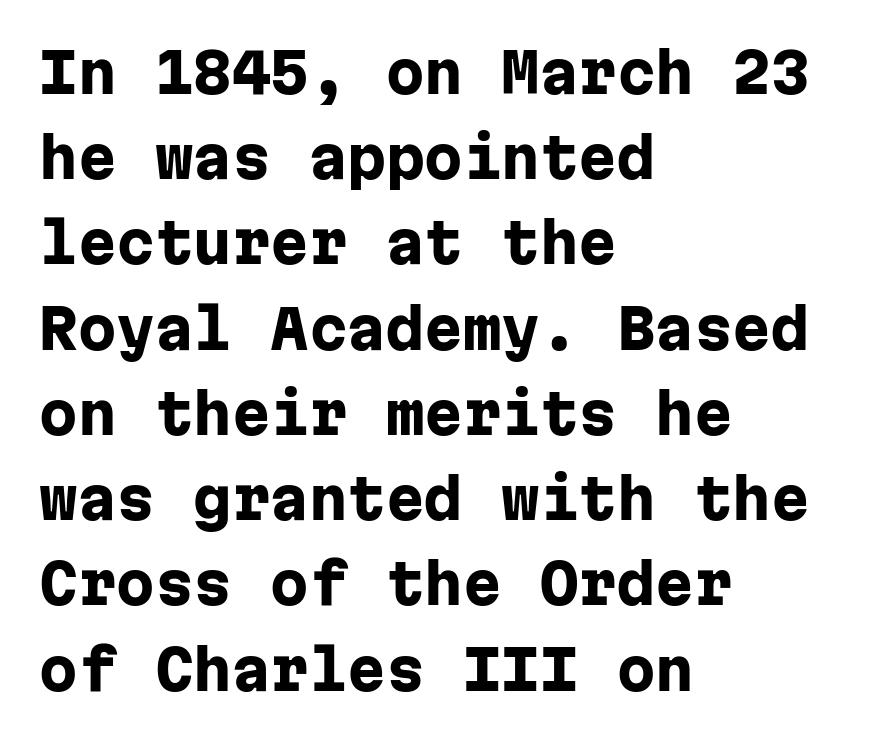
Q: Is the text bold? A: Yes.
Q: Is the text italic (slanted)? A: No, it is upright.
Q: Is the typeface a serif or a sans-serif typeface? A: Sans-serif.
Q: Is the text underlined? A: No.
Q: How is the paragraph aligned? A: Left-aligned.
Q: Is the spacing between letters normal or unusually wide? A: Normal.
Q: Is the spacing between lines tight, normal or loose? A: Normal.
Q: Width (condensed, normal, or wide)? A: Normal.
Q: Stroke contrast? A: Low.
Q: x-height? A: Medium.
Q: Monospaced? A: Yes.
